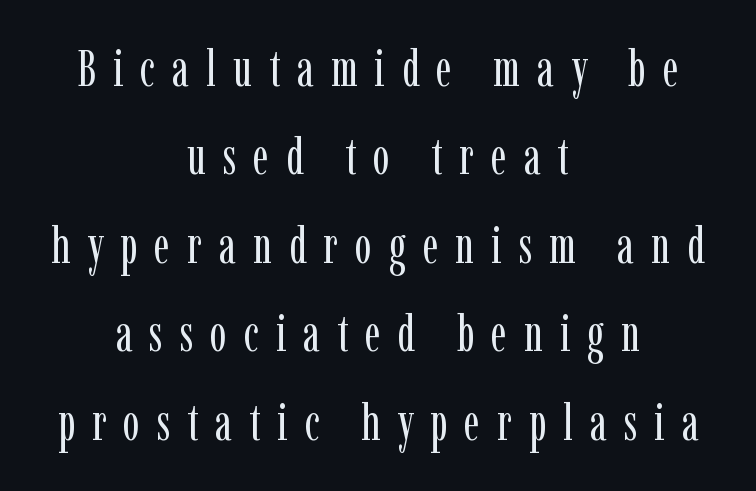
{"serif": "yes", "italic": "no", "bold": "no", "weight": "regular", "width": "condensed", "stroke_contrast": "low", "x_height": "medium", "monospaced": "no", "underline": "no", "align": "center", "line_spacing_ratio": 1.77, "letter_spacing": "wide", "letter_spacing_em": 0.34, "glyph_px": 50}
